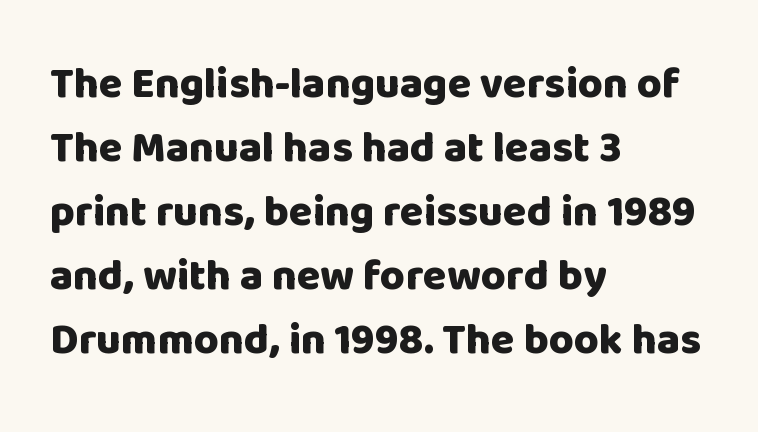
{"serif": "no", "italic": "no", "bold": "yes", "weight": "heavy", "width": "normal", "stroke_contrast": "low", "x_height": "large", "monospaced": "no", "underline": "no", "align": "left", "line_spacing": "normal", "line_spacing_ratio": 1.49, "letter_spacing": "normal", "letter_spacing_em": 0.0, "glyph_px": 43}
